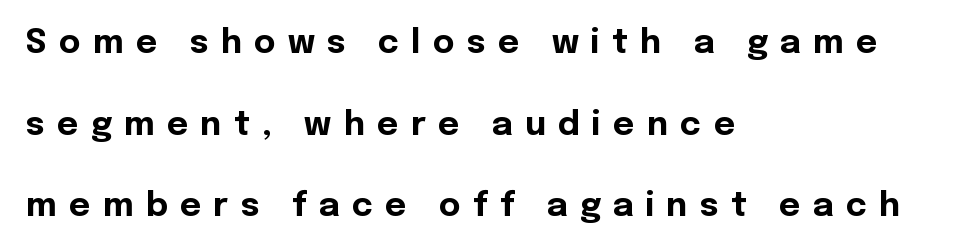
Q: Is the text bold? A: Yes.
Q: Is the text italic (slanted)? A: No, it is upright.
Q: Is the typeface a serif or a sans-serif typeface? A: Sans-serif.
Q: Is the text underlined? A: No.
Q: How is the paragraph aligned? A: Left-aligned.
Q: Is the spacing between letters normal or unusually wide? A: Unusually wide.
Q: Is the spacing between lines tight, normal or loose? A: Loose.
Q: Width (condensed, normal, or wide)? A: Normal.
Q: x-height? A: Medium.
Q: Monospaced? A: No.
